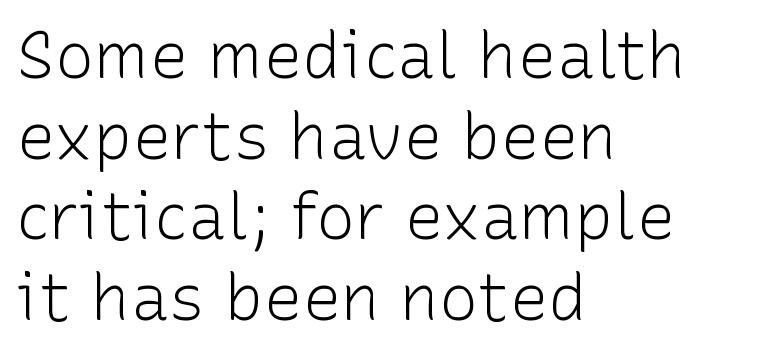
{"serif": "no", "italic": "no", "bold": "no", "weight": "light", "width": "normal", "stroke_contrast": "low", "x_height": "medium", "monospaced": "no", "underline": "no", "align": "left", "line_spacing_ratio": 1.24, "letter_spacing": "normal", "letter_spacing_em": 0.0, "glyph_px": 65}
